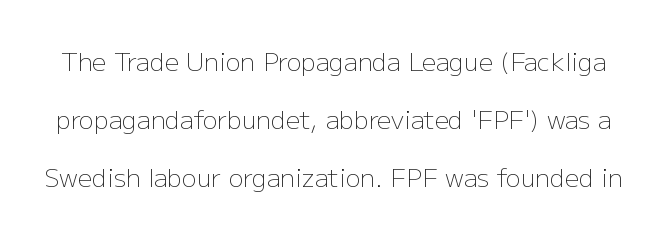
The gaps between neighbouring characters are ordinary and unremarkable. Beneath every word, the page is bare. The leading is generous, giving the passage an open texture. Is the stroke heavy? The answer is a plain regular-or-lighter. Unlike italic type, these characters show no tilt at all.
